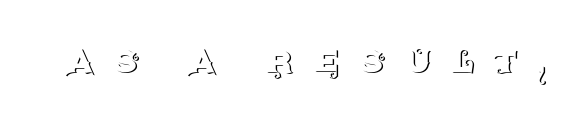
The image shows 43 px thin serif type, upright; set unusually wide letter spacing (+0.46 em), not underlined; medium stroke contrast and a large x-height.
